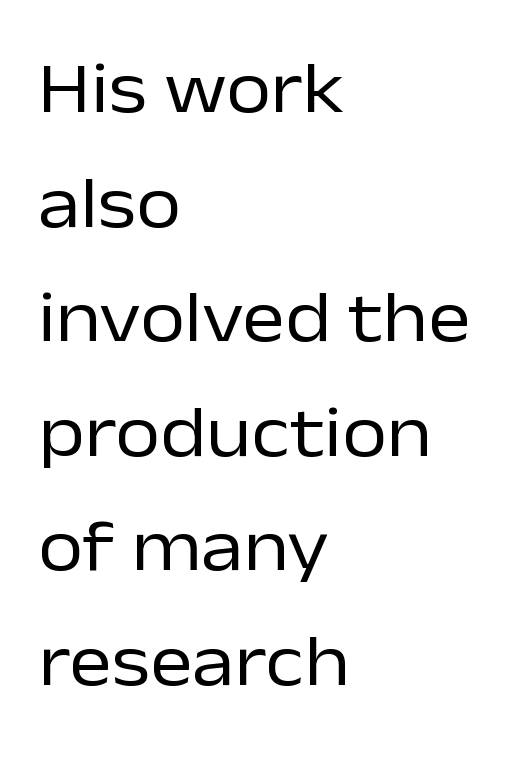
The image shows 73 px regular-weight sans-serif type, upright; set left-aligned, normal line spacing (1.57x), normal letter spacing, not underlined; low stroke contrast and a medium x-height.
